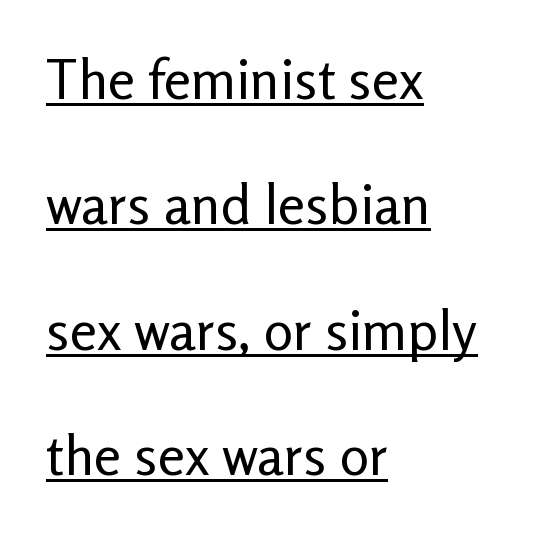
{"serif": "no", "italic": "no", "bold": "no", "weight": "regular", "width": "normal", "stroke_contrast": "low", "x_height": "medium", "monospaced": "no", "underline": "yes", "align": "left", "line_spacing": "loose", "line_spacing_ratio": 2.28, "letter_spacing": "normal", "letter_spacing_em": 0.0, "glyph_px": 55}
